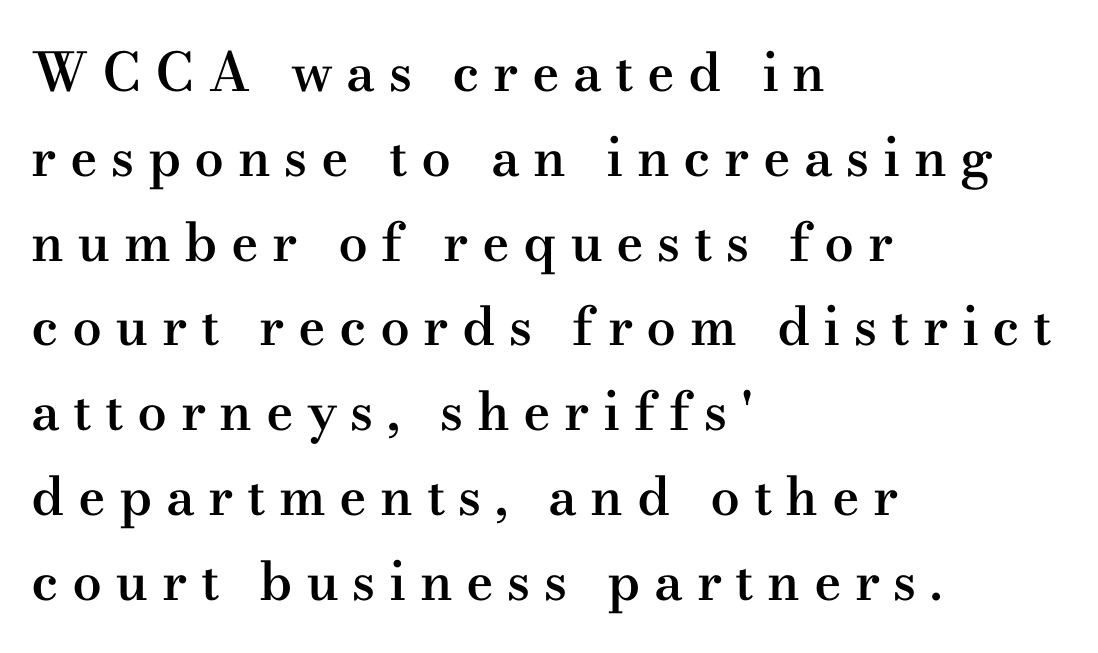
{"serif": "yes", "italic": "no", "bold": "semi", "weight": "semibold", "width": "wide", "stroke_contrast": "medium", "x_height": "small", "monospaced": "no", "underline": "no", "align": "left", "line_spacing": "normal", "line_spacing_ratio": 1.6, "letter_spacing": "wide", "letter_spacing_em": 0.25, "glyph_px": 53}
